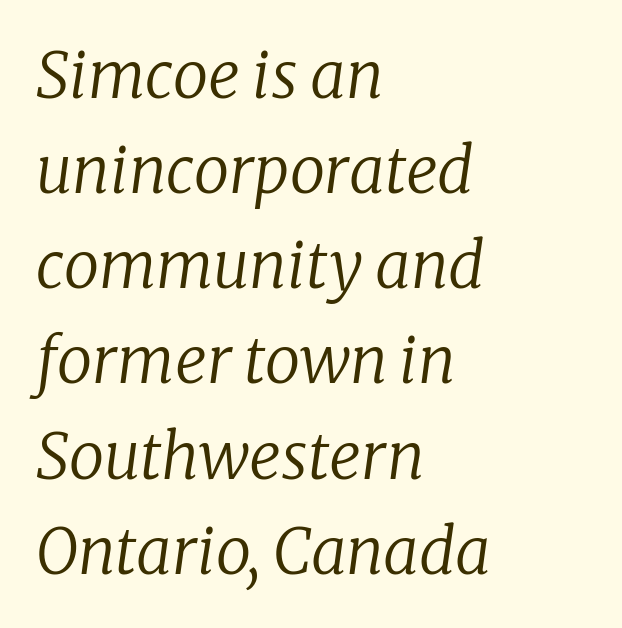
Q: Is the text bold? A: No.
Q: Is the text italic (slanted)? A: Yes, it leans right by about 8 degrees.
Q: Is the typeface a serif or a sans-serif typeface? A: Serif.
Q: Is the text underlined? A: No.
Q: How is the paragraph aligned? A: Left-aligned.
Q: Is the spacing between letters normal or unusually wide? A: Normal.
Q: Is the spacing between lines tight, normal or loose? A: Normal.
Q: Width (condensed, normal, or wide)? A: Normal.
Q: Stroke contrast? A: Low.
Q: x-height? A: Medium.
Q: Monospaced? A: No.
